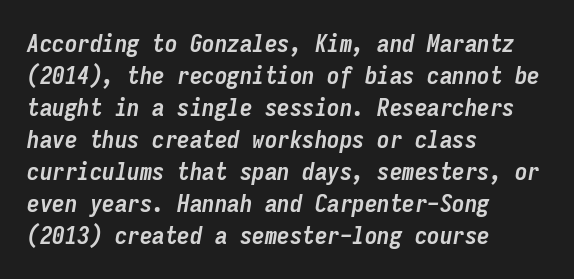
The image shows 25 px bold type, italic (leaning right); set left-aligned, normal line spacing (1.28x), normal letter spacing, not underlined.
